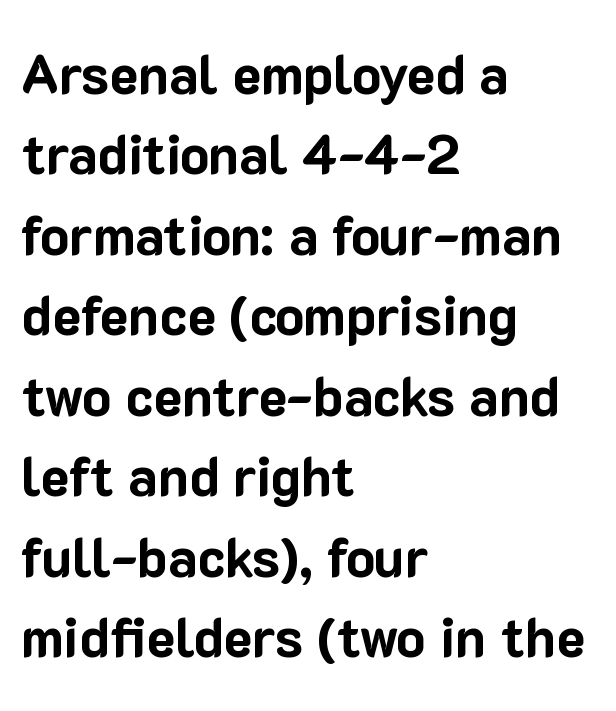
When letters stand straight like this, we call the style roman or upright. Classification — sans serif. The leading is moderate, giving the passage an even texture. Weight: bold.
